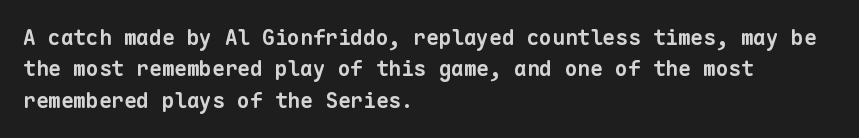
{"bold": "yes", "underline": "no", "align": "left", "line_spacing": "normal", "line_spacing_ratio": 1.49, "letter_spacing": "normal", "letter_spacing_em": 0.0, "glyph_px": 21}
